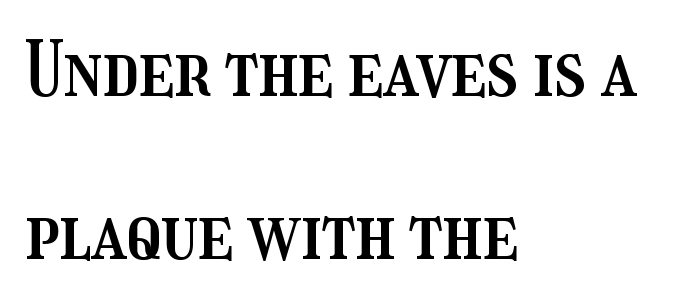
The image shows 75 px condensed type, upright; set left-aligned, loose line spacing (2.17x), normal letter spacing, not underlined; medium stroke contrast and a medium x-height.
